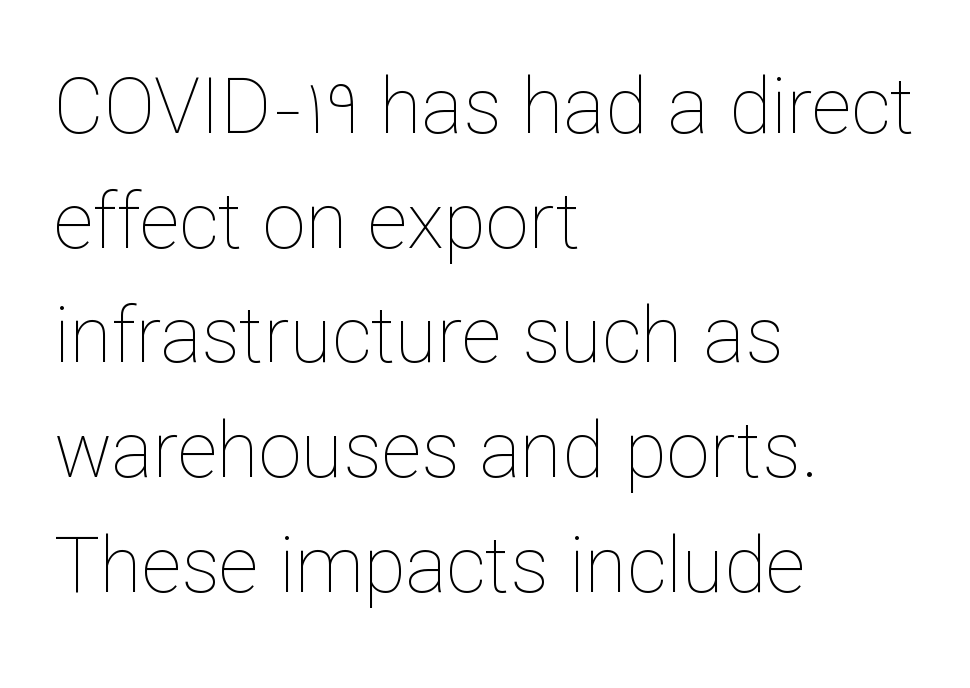
Q: Is the text bold? A: No.
Q: Is the text italic (slanted)? A: No, it is upright.
Q: Is the text underlined? A: No.
Q: How is the paragraph aligned? A: Left-aligned.
Q: Is the spacing between letters normal or unusually wide? A: Normal.
Q: Is the spacing between lines tight, normal or loose? A: Normal.
Q: Width (condensed, normal, or wide)? A: Normal.
Q: Stroke contrast? A: Low.
Q: x-height? A: Medium.
Q: Monospaced? A: No.
